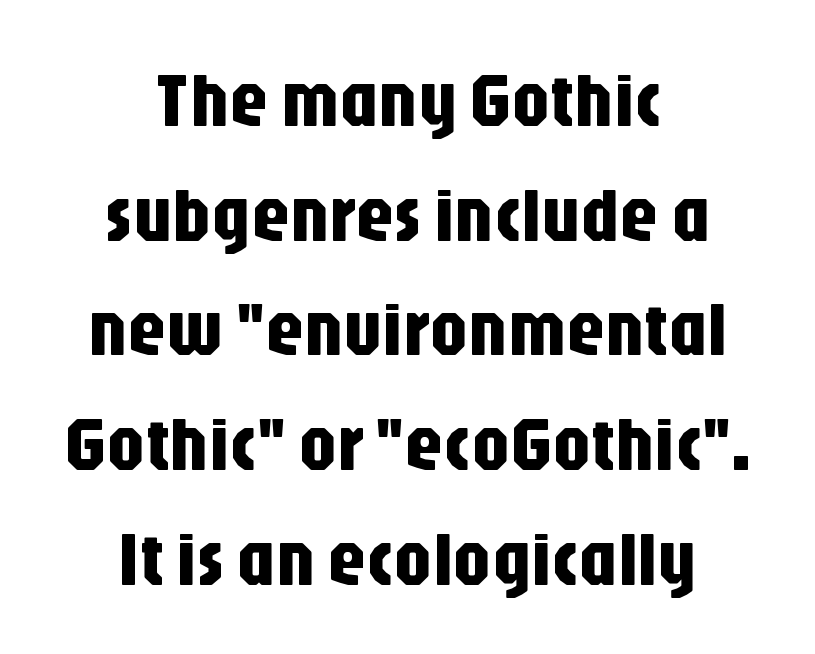
{"serif": "no", "italic": "no", "width": "condensed", "stroke_contrast": "low", "x_height": "large", "monospaced": "no", "underline": "no", "align": "center", "line_spacing": "normal", "line_spacing_ratio": 1.49, "letter_spacing": "normal", "letter_spacing_em": 0.0, "glyph_px": 77}
